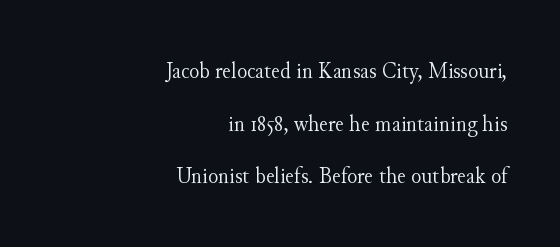
The image shows 24 px text type, upright; set right-aligned, loose line spacing (2.19x), normal letter spacing, not underlined.
